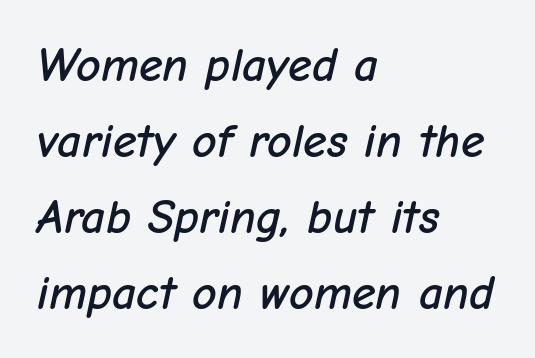
Here the designer chose a conventional face with non-uniform glyph widths. Words float on clear page, feet unadorned. Standard letterfit; no display-style spreading of the glyphs. The lines in this sample share a left origin and differ only in where they stop. Students, observe: this is what conventionally led text looks like.
